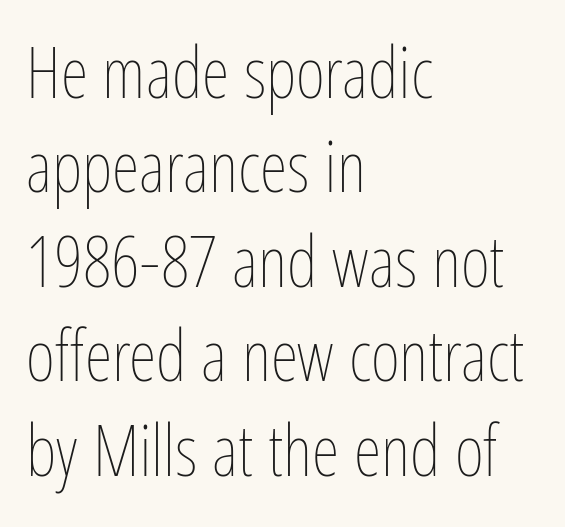
The image shows 71 px thin, condensed type, upright; set left-aligned, normal line spacing (1.33x), normal letter spacing, not underlined; low stroke contrast and a medium x-height.
